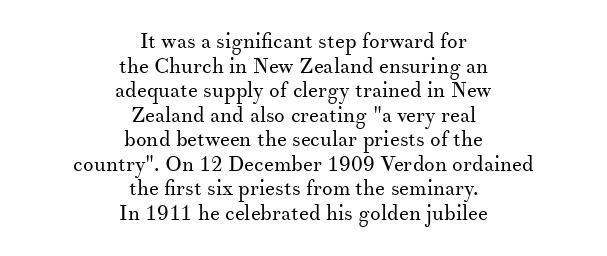
{"italic": "no", "bold": "no", "underline": "no", "align": "center", "line_spacing_ratio": 1.17, "letter_spacing": "normal", "letter_spacing_em": 0.0, "glyph_px": 21}
